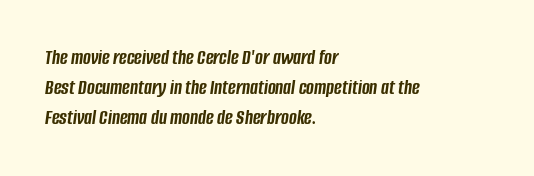
{"italic": "yes", "lean": "right", "slant_degrees": 8, "bold": "yes", "underline": "no", "align": "left", "line_spacing": "normal", "line_spacing_ratio": 1.42, "letter_spacing": "normal", "letter_spacing_em": 0.0, "glyph_px": 21}
